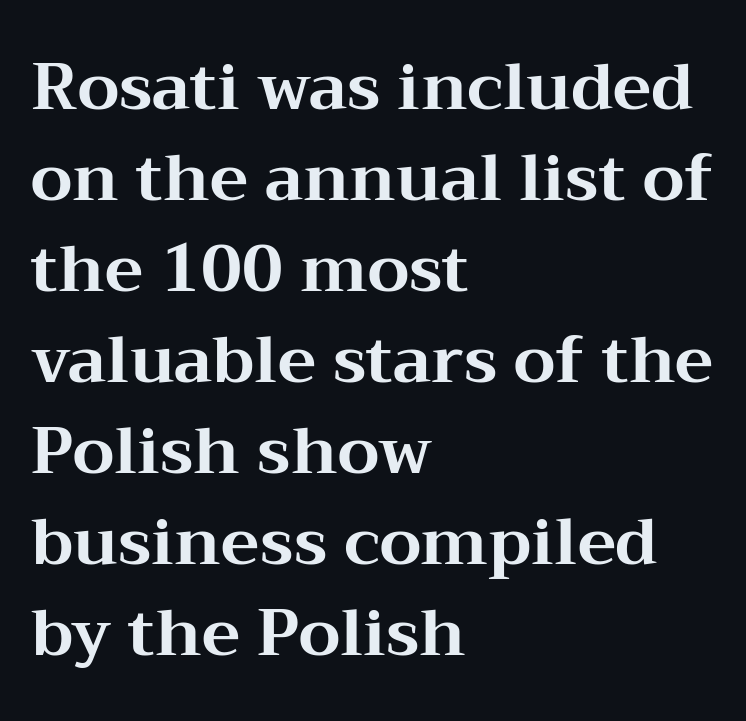
{"serif": "yes", "italic": "no", "bold": "yes", "weight": "bold", "width": "wide", "stroke_contrast": "medium", "x_height": "medium", "monospaced": "no", "underline": "no", "align": "left", "line_spacing": "normal", "line_spacing_ratio": 1.4, "letter_spacing": "normal", "letter_spacing_em": 0.0, "glyph_px": 65}
